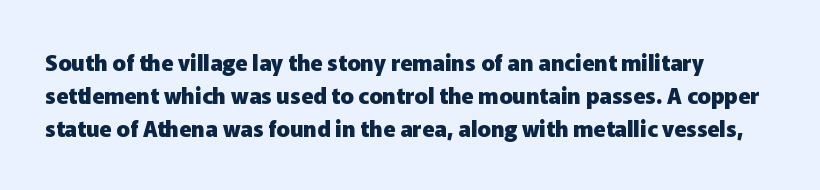
The image shows 22 px bold type, upright; set normal line spacing (1.51x), normal letter spacing, not underlined.
